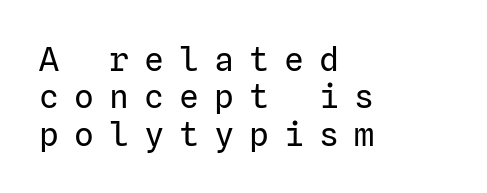
The image shows 33 px regular-weight sans-serif type, upright; set left-aligned, tight line spacing (1.13x), unusually wide letter spacing (+0.46 em), not underlined; low stroke contrast and a medium x-height.
